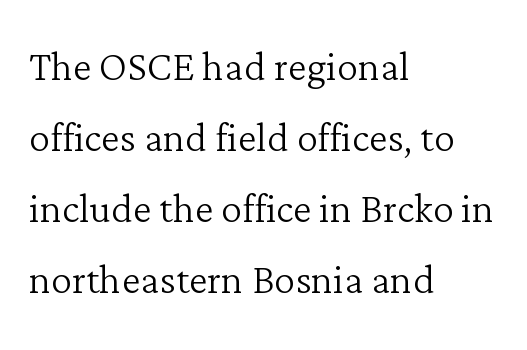
Q: Is the text bold? A: No.
Q: Is the text italic (slanted)? A: No, it is upright.
Q: Is the typeface a serif or a sans-serif typeface? A: Serif.
Q: Is the text underlined? A: No.
Q: How is the paragraph aligned? A: Left-aligned.
Q: Is the spacing between letters normal or unusually wide? A: Normal.
Q: Is the spacing between lines tight, normal or loose? A: Normal.
Q: Width (condensed, normal, or wide)? A: Normal.
Q: Stroke contrast? A: Low.
Q: x-height? A: Medium.
Q: Monospaced? A: No.
